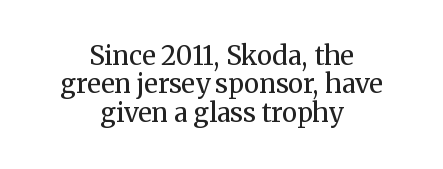
{"italic": "no", "bold": "no", "underline": "no", "align": "center", "line_spacing": "tight", "line_spacing_ratio": 1.09, "letter_spacing": "normal", "letter_spacing_em": 0.0, "glyph_px": 26}
